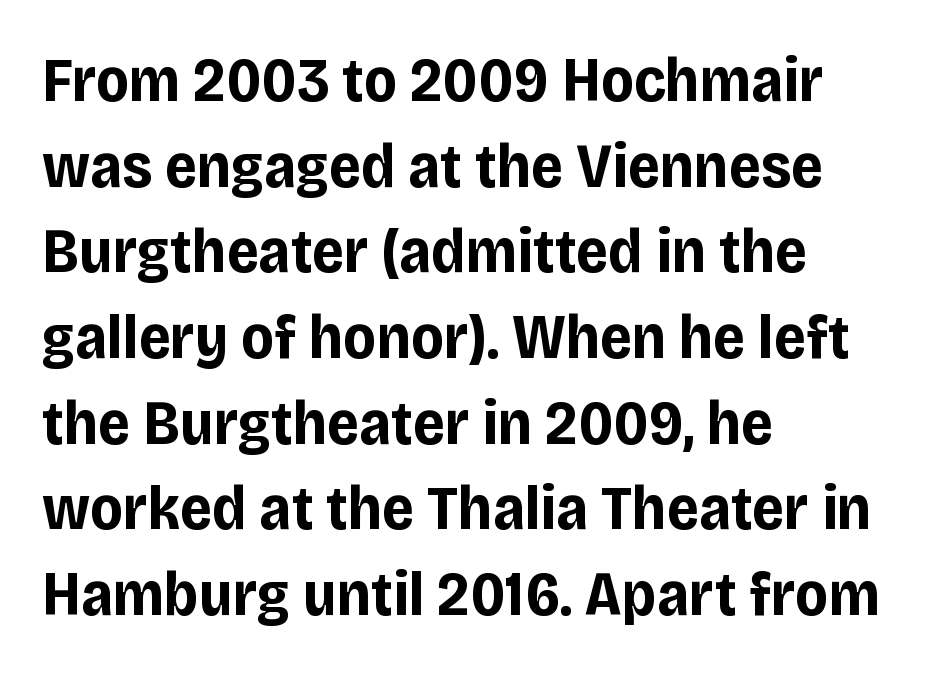
{"serif": "no", "italic": "no", "bold": "yes", "weight": "bold", "width": "normal", "stroke_contrast": "low", "x_height": "large", "monospaced": "no", "underline": "no", "align": "left", "line_spacing": "normal", "line_spacing_ratio": 1.36, "letter_spacing": "normal", "letter_spacing_em": 0.0, "glyph_px": 63}
